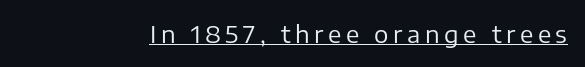
This reads as an unemphasized weight, regular at the heaviest. A typographer would call this underscored text. Posture: upright roman.
